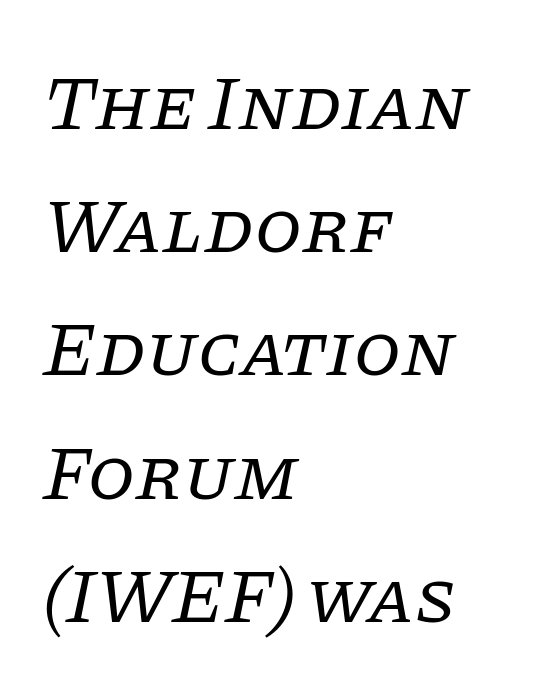
The image shows 77 px regular-weight serif type, italic (leaning right); set left-aligned, normal line spacing (1.6x), normal letter spacing, not underlined; low stroke contrast and a large x-height.
